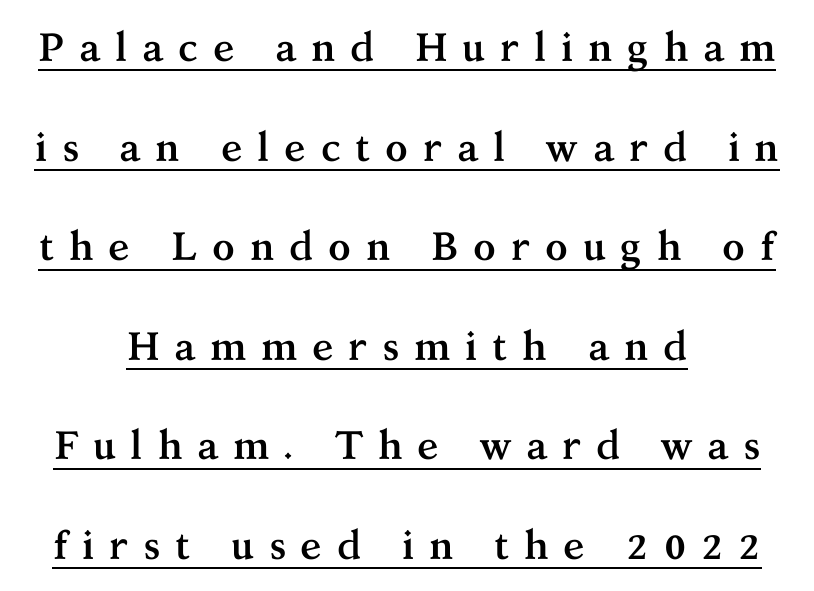
Each letter keeps its own natural width here, so spacing adapts to shape. How heavy is the stroke? Heavy — this is a bold. The string is rendered with underlining switched on. Observe the serifs anchoring each vertical stroke in this sample. Honestly, the rows look like they've been pulled way apart.
